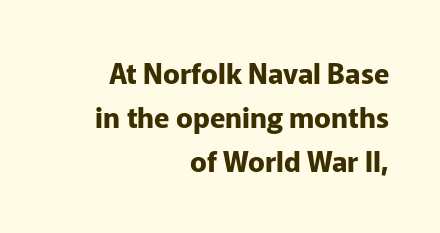
Rule under the text: the space is simply empty. The letters are bold, with thick, heavy strokes. Spacing verdict: proportional, widths tailored to each character. Line ends are locked; line starts wander.
